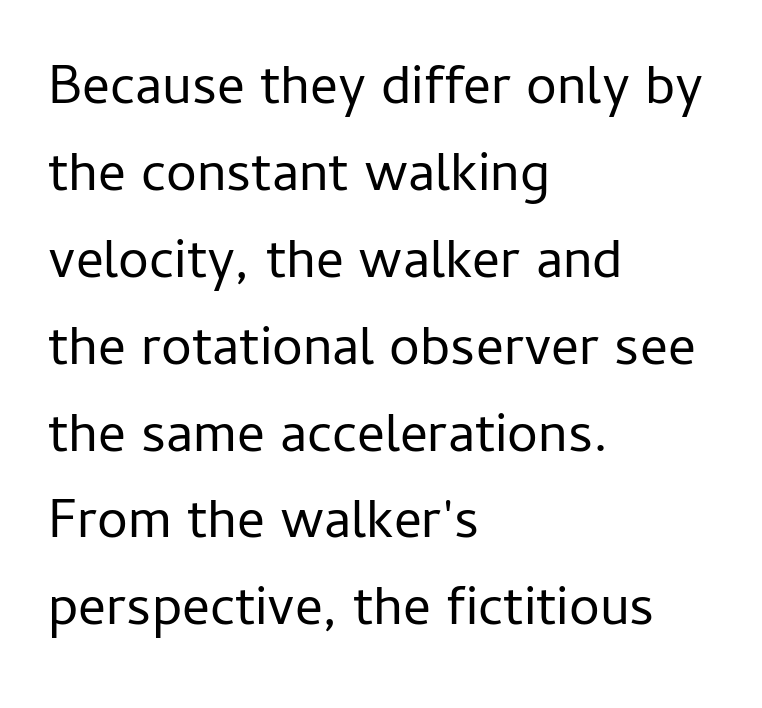
{"serif": "no", "italic": "no", "bold": "no", "weight": "regular", "width": "normal", "stroke_contrast": "low", "x_height": "medium", "monospaced": "no", "underline": "no", "align": "left", "line_spacing": "normal", "line_spacing_ratio": 1.58, "letter_spacing": "normal", "letter_spacing_em": 0.0, "glyph_px": 55}
